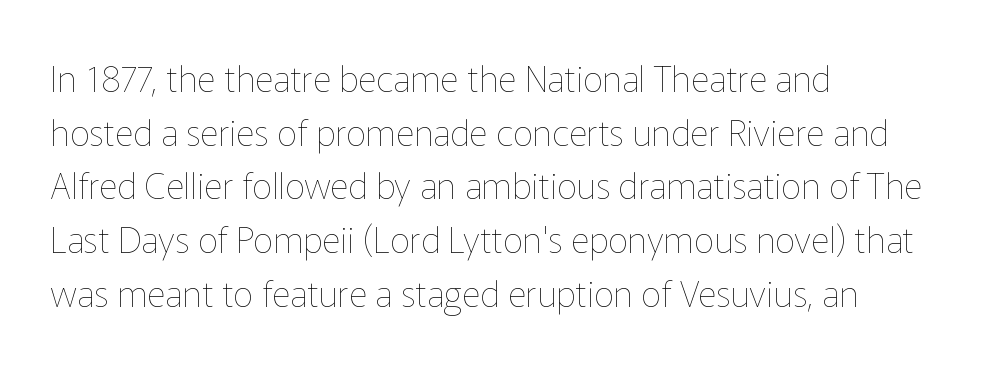
{"italic": "no", "bold": "no", "weight": "thin", "width": "normal", "stroke_contrast": "low", "x_height": "medium", "monospaced": "no", "underline": "no", "align": "left", "line_spacing": "normal", "line_spacing_ratio": 1.49, "letter_spacing": "normal", "letter_spacing_em": 0.0, "glyph_px": 36}
